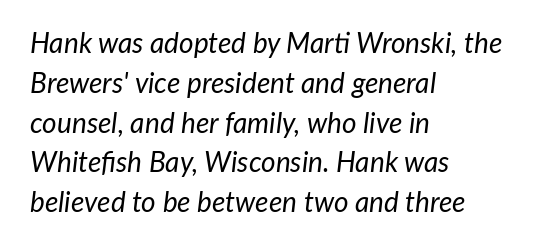
{"italic": "yes", "lean": "right", "slant_degrees": 7, "bold": "no", "weight": "regular", "width": "normal", "stroke_contrast": "low", "x_height": "medium", "monospaced": "no", "underline": "no", "align": "left", "line_spacing": "normal", "line_spacing_ratio": 1.42, "letter_spacing": "normal", "letter_spacing_em": 0.0, "glyph_px": 28}
